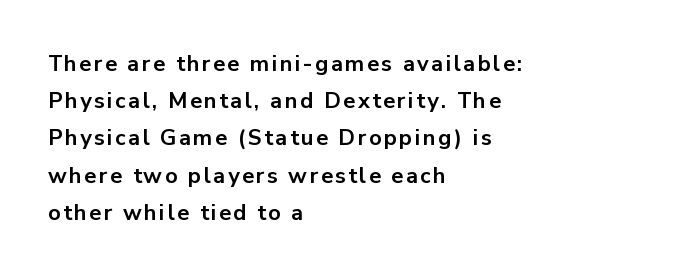
Q: Is the text bold? A: Yes.
Q: Is the text italic (slanted)? A: No, it is upright.
Q: Is the text underlined? A: No.
Q: How is the paragraph aligned? A: Left-aligned.
Q: Is the spacing between lines tight, normal or loose? A: Normal.
